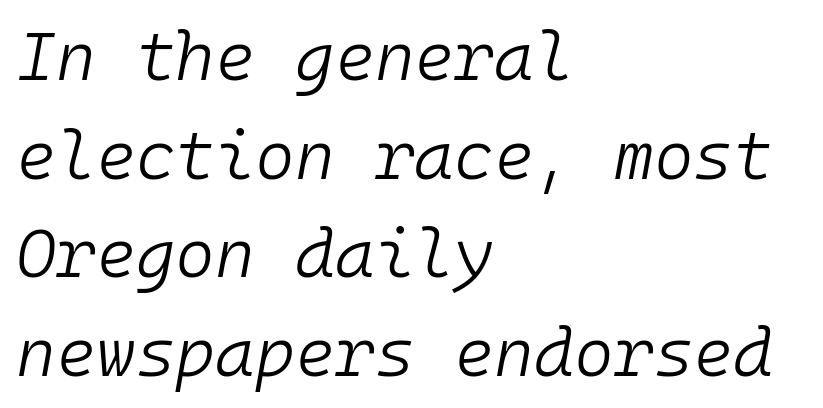
Q: Is the text bold? A: No.
Q: Is the text italic (slanted)? A: Yes, it leans right by about 10 degrees.
Q: Is the text underlined? A: No.
Q: How is the paragraph aligned? A: Left-aligned.
Q: Is the spacing between letters normal or unusually wide? A: Normal.
Q: Is the spacing between lines tight, normal or loose? A: Normal.
Q: Width (condensed, normal, or wide)? A: Normal.
Q: Stroke contrast? A: Low.
Q: x-height? A: Medium.
Q: Monospaced? A: Yes.
